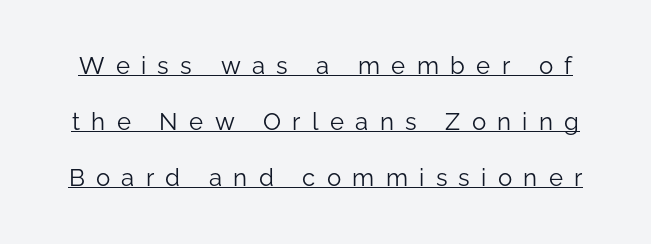
The image shows 24 px text type, upright; set loose line spacing (2.34x), unusually wide letter spacing (+0.47 em), underlined.
